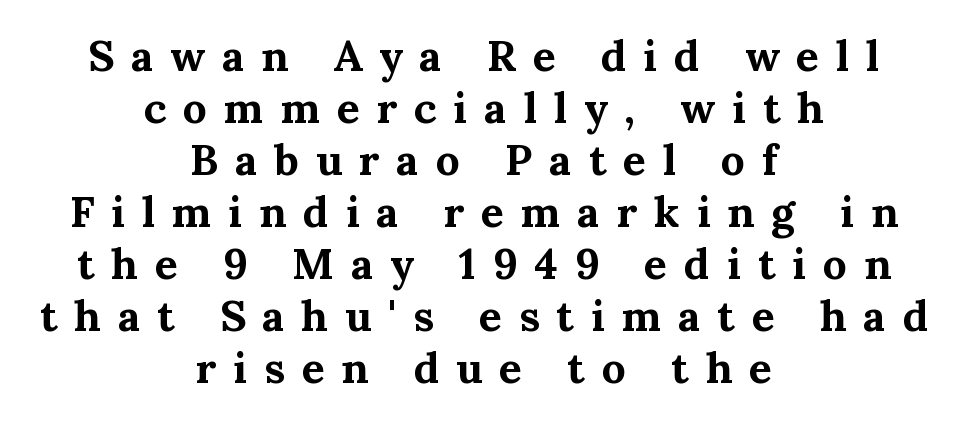
The face used here is proportionally spaced, like ordinary book or web type. Unmarked baselines from the first word to the last. This is serif lettering, the kind often seen in printed books. Every character sits straight up, as roman type does. As a designer I'd log this as weight 700, bold.
